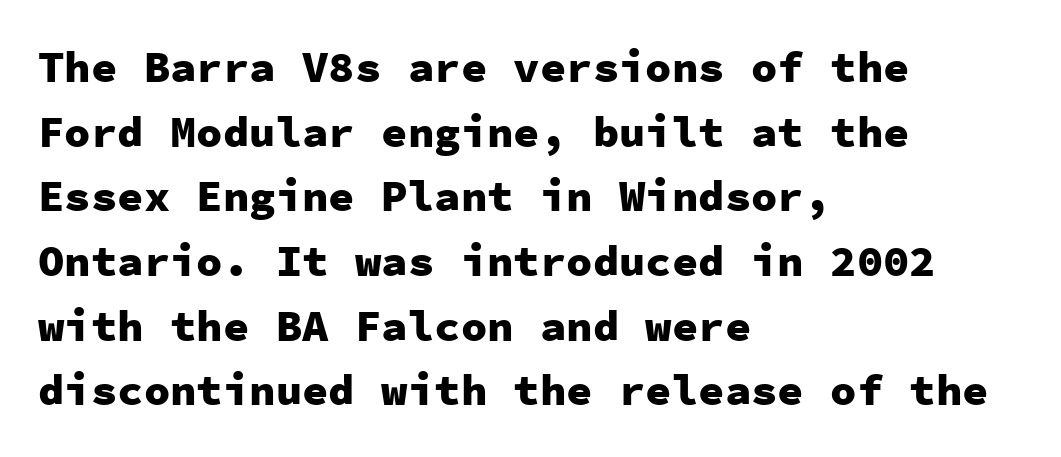
Fixed-width glyphs throughout — classic coding-font behaviour. This sample uses plain, unmodified letter spacing. The words here are not underlined. You can tell it's not italic because the verticals are truly vertical. Strong, thick strokes mark this as bold type.
